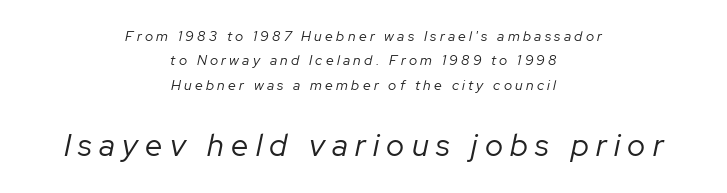
The image shows 31 px regular-weight type, italic (leaning right); set centered, line spacing 1.75x, unusually wide letter spacing (+0.24 em), not underlined; the second (bottom) block is 2.21x larger; low stroke contrast and a medium x-height.
